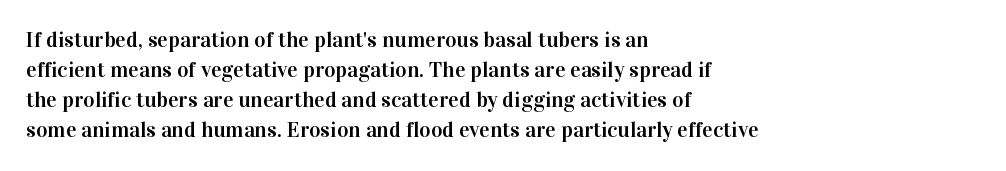
Q: Is the text italic (slanted)? A: No, it is upright.
Q: Is the text underlined? A: No.
Q: How is the paragraph aligned? A: Left-aligned.
Q: Is the spacing between letters normal or unusually wide? A: Normal.
Q: Is the spacing between lines tight, normal or loose? A: Normal.
